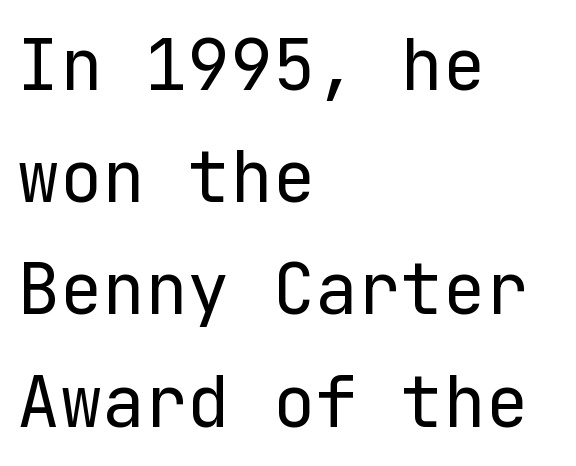
{"serif": "no", "italic": "no", "bold": "no", "weight": "regular", "width": "normal", "stroke_contrast": "low", "x_height": "medium", "underline": "no", "align": "left", "line_spacing": "normal", "line_spacing_ratio": 1.58, "letter_spacing": "normal", "letter_spacing_em": 0.0, "glyph_px": 71}
